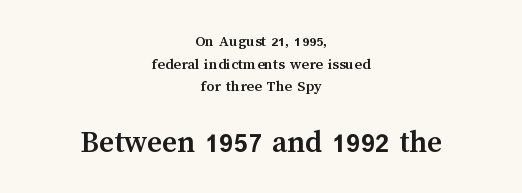
Just letters on the line, the space beneath them empty. Varying glyph widths throughout — classic text-font behaviour. Does the lettering tilt? It doesn't — this is upright. Weight check: bold — yes, fully. The leading is moderate, giving the passage an even texture.
